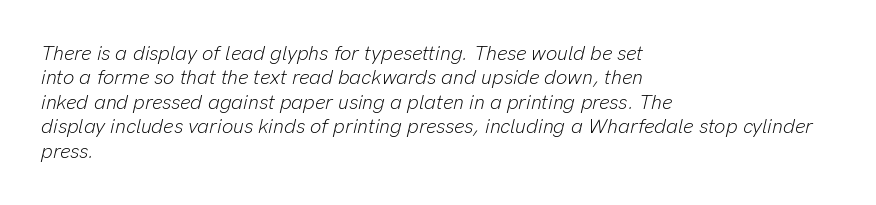
{"italic": "yes", "lean": "right", "slant_degrees": 13, "bold": "no", "underline": "no", "align": "left", "line_spacing_ratio": 1.22, "letter_spacing": "normal", "letter_spacing_em": 0.0, "glyph_px": 20}
